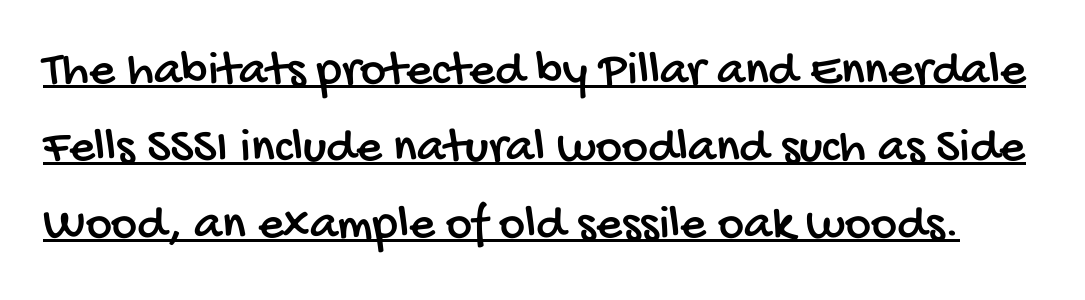
The rendering uses the underline text-decoration. The typeface chosen for these lines omits serifs. These lines are rendered in a variable-pitch font. Spacing between characters is what you'd get straight out of the box. The rows are spaced the way most documents space them.
